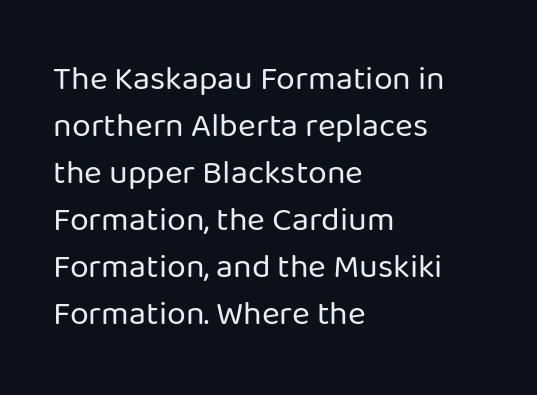
The image shows 34 px regular-weight sans-serif type, upright; set left-aligned, normal line spacing (1.38x), normal letter spacing, not underlined; low stroke contrast and a medium x-height.
